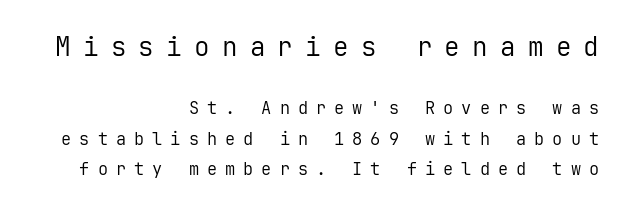
{"italic": "no", "bold": "no", "underline": "no", "align": "right", "line_spacing_ratio": 1.79, "letter_spacing": "wide", "letter_spacing_em": 0.47, "larger_block": "first", "size_ratio": 1.53, "glyph_px": 26}
